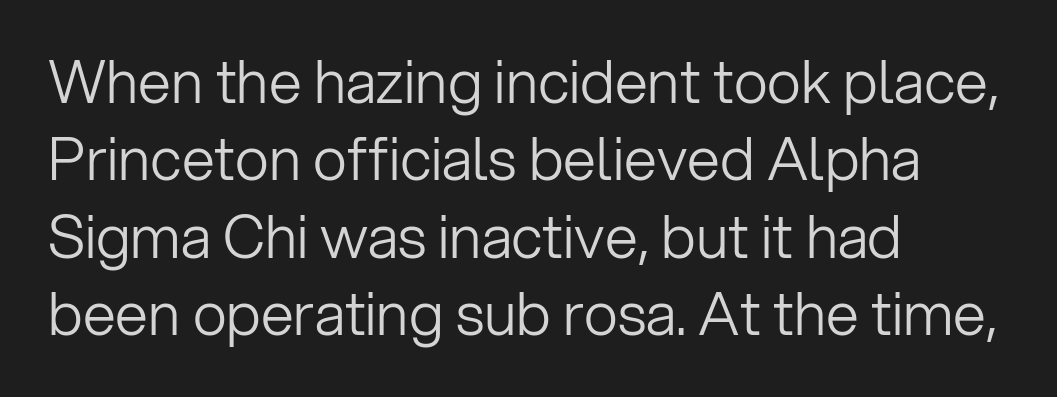
Q: Is the text bold? A: No.
Q: Is the text italic (slanted)? A: No, it is upright.
Q: Is the typeface a serif or a sans-serif typeface? A: Sans-serif.
Q: Is the text underlined? A: No.
Q: How is the paragraph aligned? A: Left-aligned.
Q: Is the spacing between letters normal or unusually wide? A: Normal.
Q: Is the spacing between lines tight, normal or loose? A: Normal.
Q: Width (condensed, normal, or wide)? A: Normal.
Q: Stroke contrast? A: Low.
Q: x-height? A: Medium.
Q: Monospaced? A: No.
